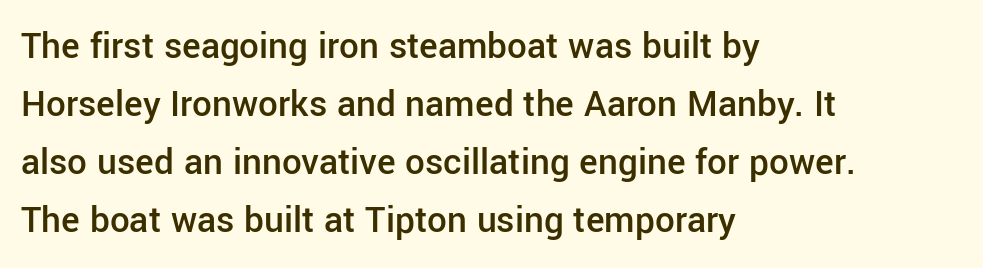
The image shows 39 px semibold sans-serif type, upright; set left-aligned, normal line spacing (1.49x), normal letter spacing, not underlined; low stroke contrast and a medium x-height.
